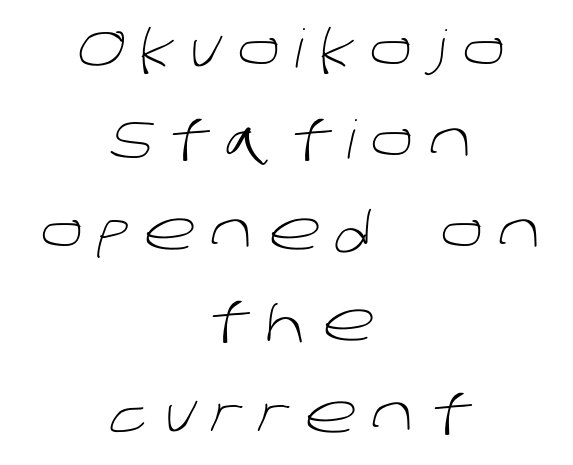
The image shows 53 px light sans-serif type; set centered, line spacing 1.72x, unusually wide letter spacing (+0.3 em), not underlined; low stroke contrast and a large x-height.
